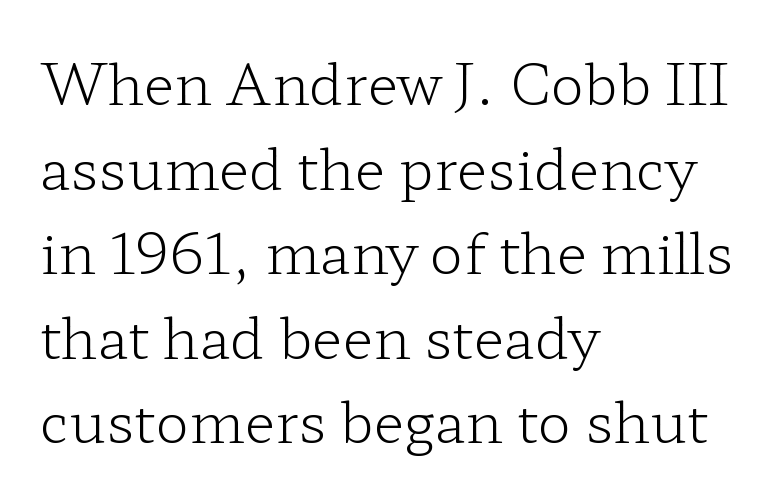
The image shows 56 px light, wide serif type, upright; set left-aligned, normal line spacing (1.51x), normal letter spacing, not underlined; low stroke contrast and a medium x-height.
